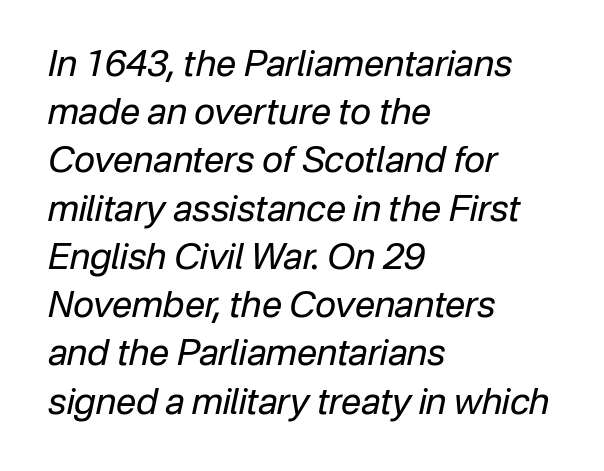
{"italic": "yes", "lean": "right", "slant_degrees": 12, "bold": "no", "weight": "regular", "width": "normal", "stroke_contrast": "low", "x_height": "medium", "monospaced": "no", "underline": "no", "align": "left", "line_spacing": "normal", "line_spacing_ratio": 1.34, "letter_spacing": "normal", "letter_spacing_em": 0.0, "glyph_px": 36}
